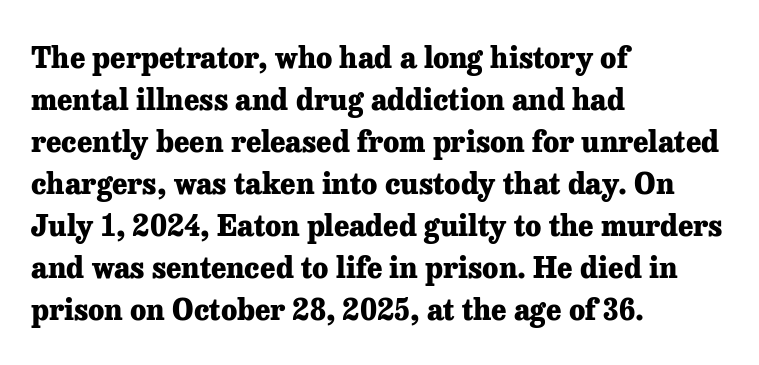
{"serif": "yes", "italic": "no", "bold": "yes", "weight": "heavy", "width": "normal", "stroke_contrast": "low", "x_height": "medium", "monospaced": "no", "underline": "no", "align": "left", "line_spacing": "normal", "line_spacing_ratio": 1.45, "letter_spacing": "normal", "letter_spacing_em": 0.0, "glyph_px": 29}
